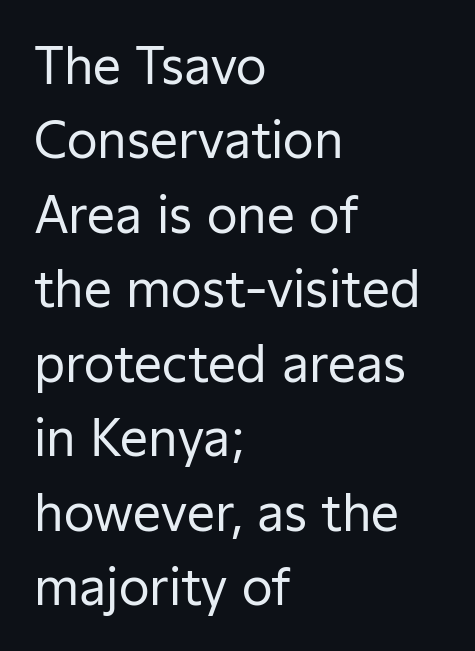
Proportional: the letters do not fall into vertical columns. The passage shown is not underscored anywhere. Caption: multi-line text, flush left, ragged right. The weight tops out at a normal text grade. Short note: letters normally spaced.
